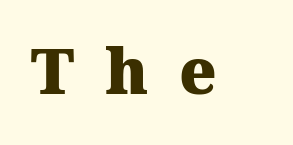
{"serif": "yes", "italic": "no", "bold": "yes", "weight": "heavy", "width": "normal", "stroke_contrast": "medium", "x_height": "medium", "monospaced": "no", "underline": "no", "letter_spacing": "wide", "letter_spacing_em": 0.49, "glyph_px": 63}
